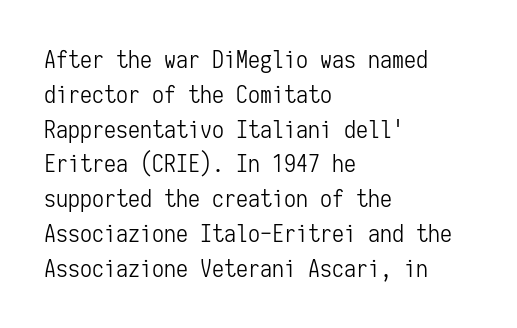
{"italic": "no", "bold": "no", "underline": "no", "align": "left", "line_spacing": "normal", "line_spacing_ratio": 1.45, "letter_spacing": "normal", "letter_spacing_em": 0.0, "glyph_px": 24}
